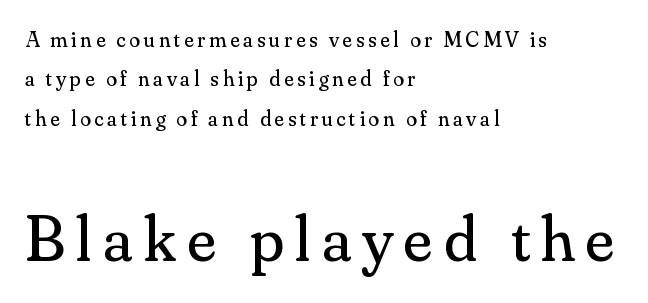
Q: Is the text bold? A: No.
Q: Is the text italic (slanted)? A: No, it is upright.
Q: Is the typeface a serif or a sans-serif typeface? A: Serif.
Q: Is the text underlined? A: No.
Q: How is the paragraph aligned? A: Left-aligned.
Q: Which block of text is set in a larger size, the first (top) or the second (bottom)? A: The second (bottom) one.
Q: Width (condensed, normal, or wide)? A: Normal.
Q: Stroke contrast? A: Medium.
Q: x-height? A: Small.
Q: Monospaced? A: No.
